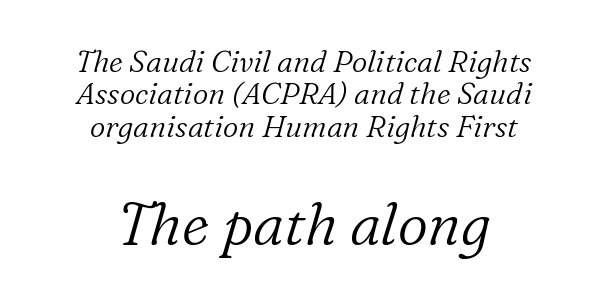
Q: Is the text bold? A: No.
Q: Is the text italic (slanted)? A: Yes, it leans right by about 16 degrees.
Q: Is the typeface a serif or a sans-serif typeface? A: Serif.
Q: Is the text underlined? A: No.
Q: How is the paragraph aligned? A: Centered.
Q: Is the spacing between letters normal or unusually wide? A: Normal.
Q: Is the spacing between lines tight, normal or loose? A: Tight.
Q: Which block of text is set in a larger size, the first (top) or the second (bottom)? A: The second (bottom) one.
Q: Width (condensed, normal, or wide)? A: Normal.
Q: Stroke contrast? A: Low.
Q: x-height? A: Medium.
Q: Monospaced? A: No.
